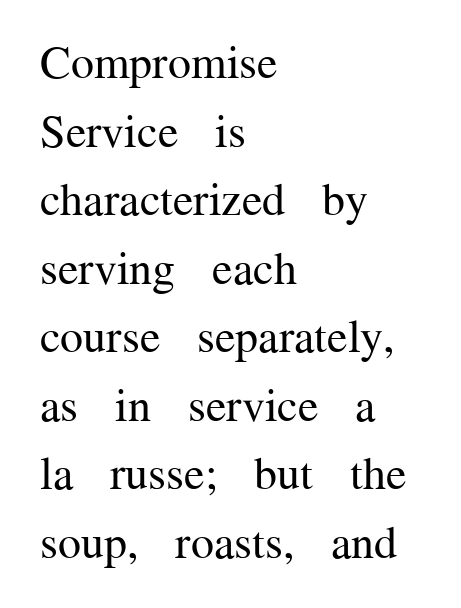
Q: Is the text bold? A: No.
Q: Is the text italic (slanted)? A: No, it is upright.
Q: Is the typeface a serif or a sans-serif typeface? A: Serif.
Q: Is the text underlined? A: No.
Q: How is the paragraph aligned? A: Left-aligned.
Q: Is the spacing between letters normal or unusually wide? A: Normal.
Q: Is the spacing between lines tight, normal or loose? A: Normal.
Q: Width (condensed, normal, or wide)? A: Normal.
Q: Stroke contrast? A: Medium.
Q: x-height? A: Medium.
Q: Monospaced? A: No.
